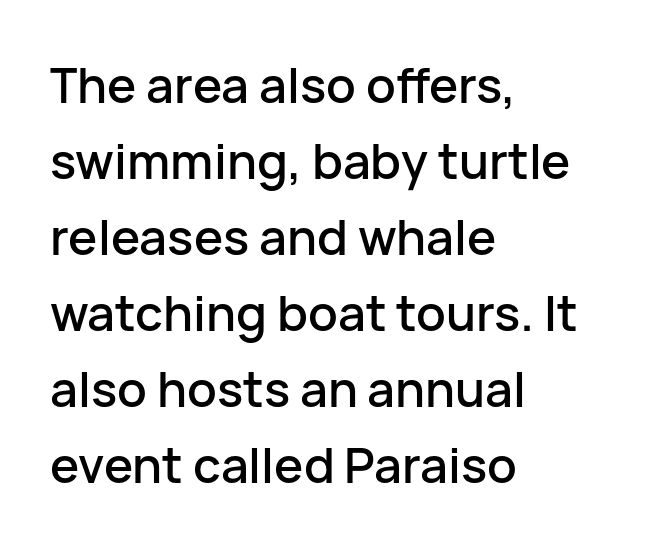
The image shows 49 px sans-serif type, upright; set left-aligned, normal line spacing (1.55x), normal letter spacing, not underlined; low stroke contrast and a medium x-height.
